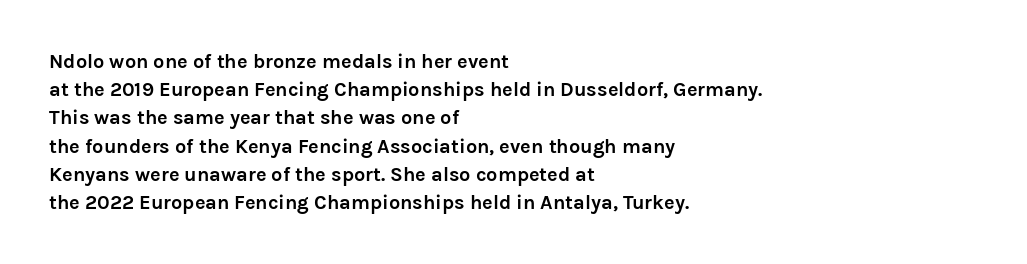
The image shows 20 px bold type, upright; set left-aligned, normal line spacing (1.41x), normal letter spacing, not underlined.
